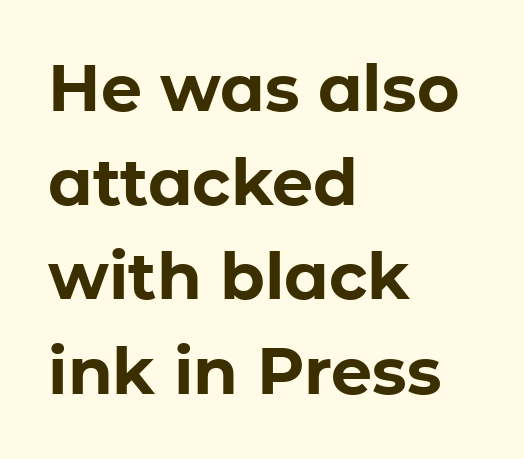
Q: Is the text bold? A: Yes.
Q: Is the text italic (slanted)? A: No, it is upright.
Q: Is the typeface a serif or a sans-serif typeface? A: Sans-serif.
Q: Is the text underlined? A: No.
Q: How is the paragraph aligned? A: Left-aligned.
Q: Is the spacing between letters normal or unusually wide? A: Normal.
Q: Is the spacing between lines tight, normal or loose? A: Normal.
Q: Width (condensed, normal, or wide)? A: Normal.
Q: Stroke contrast? A: Low.
Q: x-height? A: Medium.
Q: Monospaced? A: No.
